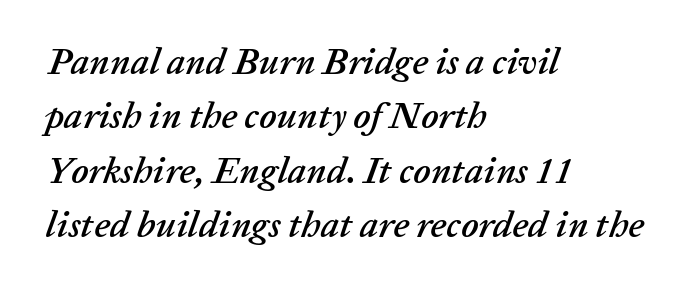
One-word summary of the alignment: left. Normally led — the rows are evenly, conventionally spaced. Check the space under the baseline: it is left empty. Default kerning and tracking; the words read as compact shapes. The rendering uses natural spacing where letterforms have individual widths. Observe the lean: these are italic letterforms.
